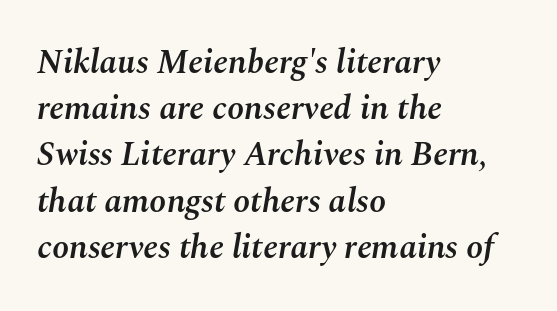
Q: Is the text bold? A: Semi-bold.
Q: Is the text italic (slanted)? A: Yes, it leans right by about 10 degrees.
Q: Is the text underlined? A: No.
Q: How is the paragraph aligned? A: Left-aligned.
Q: Is the spacing between letters normal or unusually wide? A: Normal.
Q: Is the spacing between lines tight, normal or loose? A: Normal.
Q: Width (condensed, normal, or wide)? A: Normal.
Q: Stroke contrast? A: Medium.
Q: x-height? A: Medium.
Q: Monospaced? A: No.
